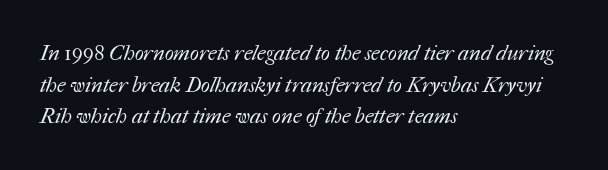
Q: Is the text bold? A: No.
Q: Is the text underlined? A: No.
Q: How is the paragraph aligned? A: Left-aligned.
Q: Is the spacing between letters normal or unusually wide? A: Normal.
Q: Is the spacing between lines tight, normal or loose? A: Normal.
